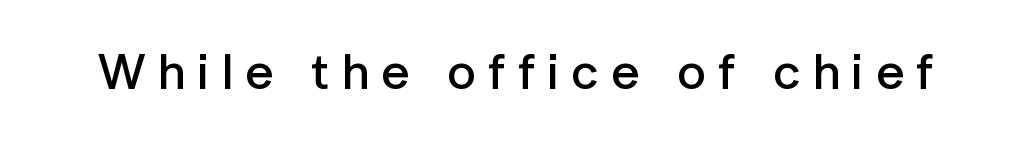
The image shows 50 px semibold sans-serif type, upright; set unusually wide letter spacing (+0.25 em), not underlined; low stroke contrast and a medium x-height.
